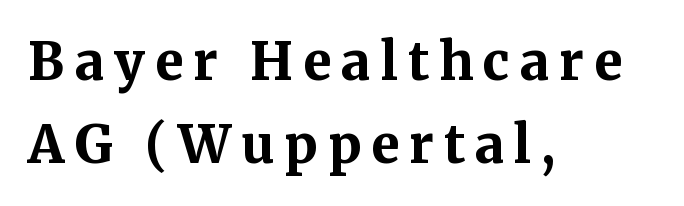
{"serif": "yes", "italic": "no", "bold": "yes", "weight": "bold", "width": "normal", "stroke_contrast": "medium", "x_height": "medium", "monospaced": "no", "underline": "no", "align": "left", "line_spacing": "normal", "line_spacing_ratio": 1.59, "glyph_px": 52}
